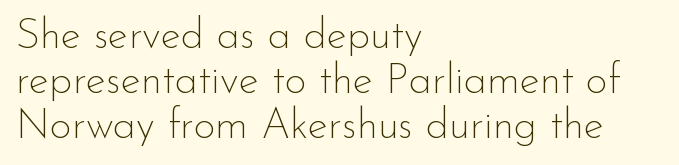
The image shows 42 px thin sans-serif type, upright; set left-aligned, tight line spacing (1.07x), normal letter spacing, not underlined; low stroke contrast and a small x-height.
